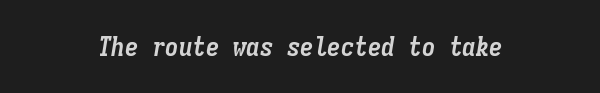
{"italic": "yes", "lean": "right", "slant_degrees": 9, "bold": "yes", "underline": "no", "align": "center", "letter_spacing": "normal", "letter_spacing_em": 0.0, "glyph_px": 27}
